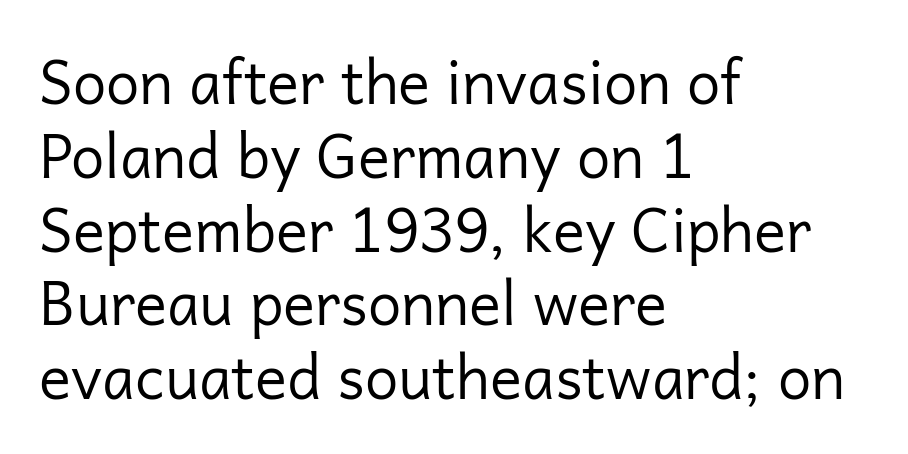
Q: Is the text bold? A: No.
Q: Is the text italic (slanted)? A: No, it is upright.
Q: Is the typeface a serif or a sans-serif typeface? A: Sans-serif.
Q: Is the text underlined? A: No.
Q: How is the paragraph aligned? A: Left-aligned.
Q: Is the spacing between letters normal or unusually wide? A: Normal.
Q: Width (condensed, normal, or wide)? A: Normal.
Q: Stroke contrast? A: Low.
Q: x-height? A: Medium.
Q: Monospaced? A: No.
